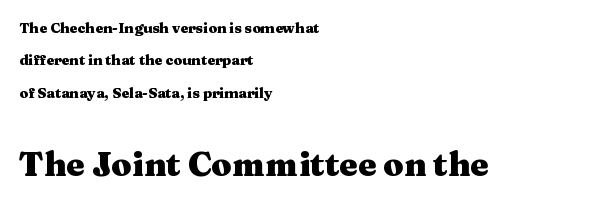
{"serif": "yes", "italic": "no", "bold": "yes", "weight": "heavy", "width": "wide", "stroke_contrast": "medium", "x_height": "medium", "monospaced": "no", "underline": "no", "align": "left", "line_spacing": "loose", "line_spacing_ratio": 2.32, "letter_spacing": "normal", "letter_spacing_em": 0.0, "larger_block": "second", "size_ratio": 2.36, "glyph_px": 33}
